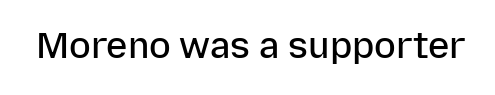
Decoration check: the copy has no underline. Posture: straight, roman, zero tilt. The passage shown is semibold, sitting just below true bold. Compared with typical body copy, the letter spacing here is the same. The face used here is proportionally spaced, like ordinary book or web type.
